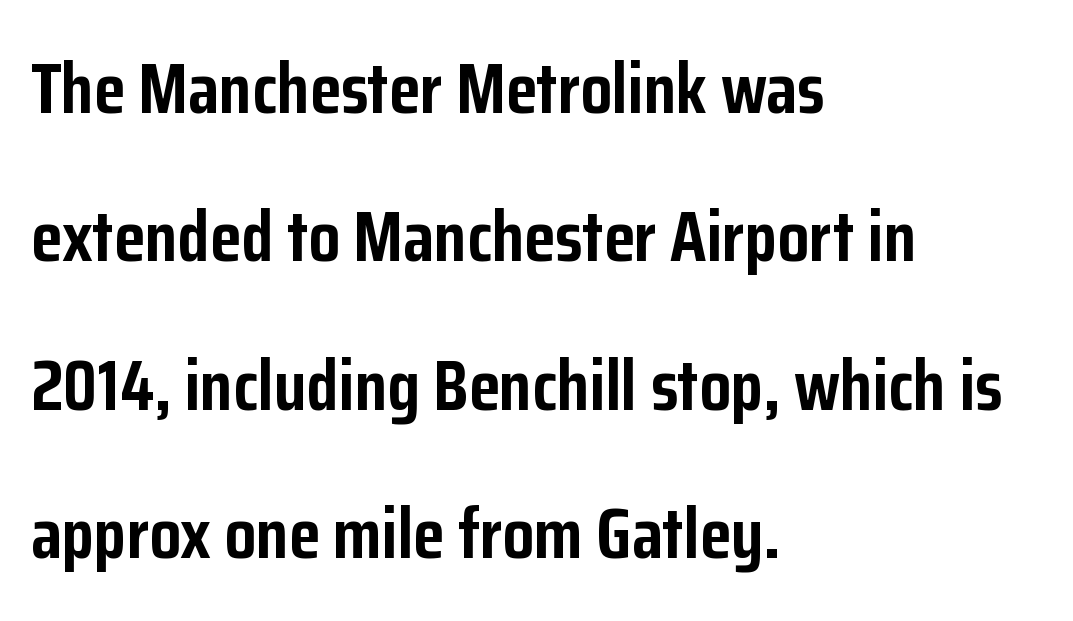
The sample has been set heavy, in full bold. The passage shown stacks its lines with a broad gap. Underline: absent. Default kerning and tracking; the words read as compact shapes. This sample uses a sans-serif face.
